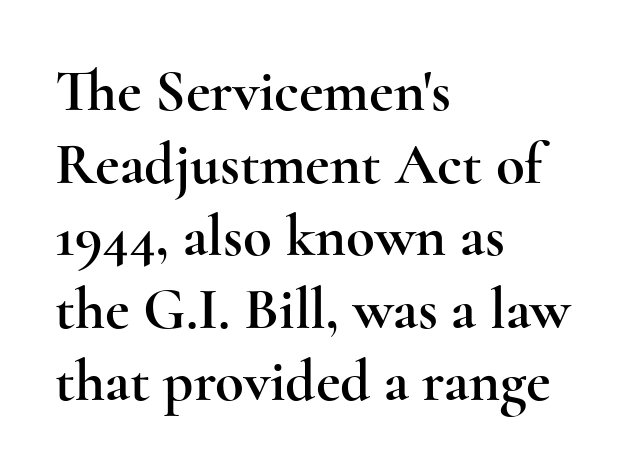
Q: Is the text italic (slanted)? A: No, it is upright.
Q: Is the typeface a serif or a sans-serif typeface? A: Serif.
Q: Is the text underlined? A: No.
Q: How is the paragraph aligned? A: Left-aligned.
Q: Is the spacing between letters normal or unusually wide? A: Normal.
Q: Width (condensed, normal, or wide)? A: Wide.
Q: x-height? A: Small.
Q: Monospaced? A: No.
